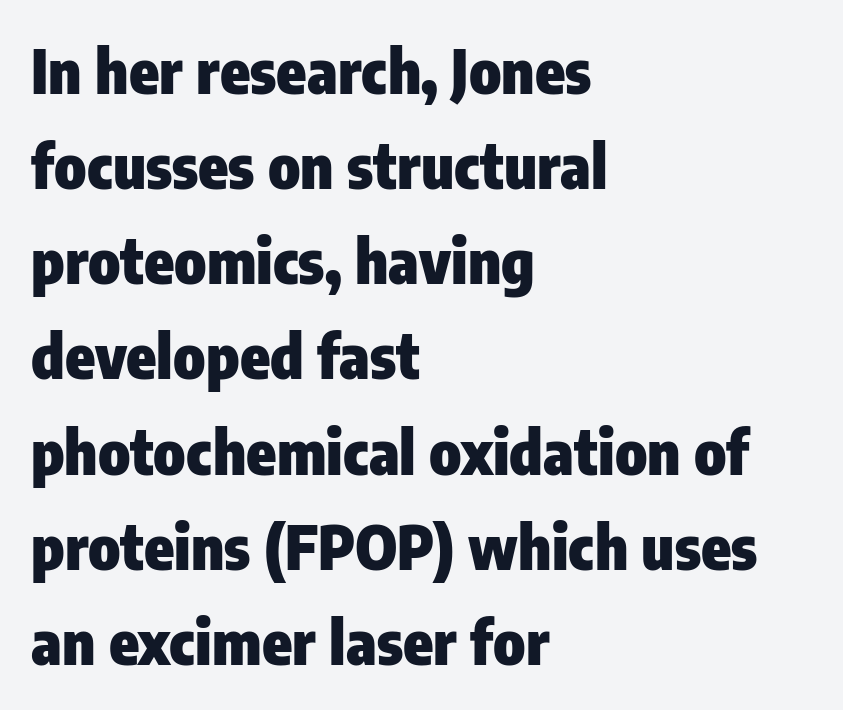
Q: Is the text bold? A: Yes.
Q: Is the text italic (slanted)? A: No, it is upright.
Q: Is the typeface a serif or a sans-serif typeface? A: Sans-serif.
Q: Is the text underlined? A: No.
Q: How is the paragraph aligned? A: Left-aligned.
Q: Is the spacing between letters normal or unusually wide? A: Normal.
Q: Is the spacing between lines tight, normal or loose? A: Normal.
Q: Width (condensed, normal, or wide)? A: Condensed.
Q: Stroke contrast? A: Low.
Q: x-height? A: Medium.
Q: Monospaced? A: No.
